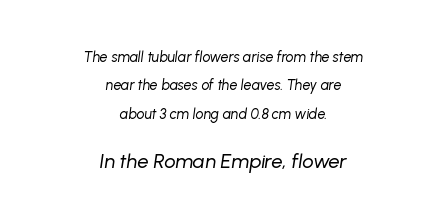
Q: Is the text bold? A: No.
Q: Is the text italic (slanted)? A: Yes, it leans right by about 8 degrees.
Q: Is the text underlined? A: No.
Q: How is the paragraph aligned? A: Centered.
Q: Is the spacing between letters normal or unusually wide? A: Normal.
Q: Is the spacing between lines tight, normal or loose? A: Loose.
Q: Which block of text is set in a larger size, the first (top) or the second (bottom)? A: The second (bottom) one.
